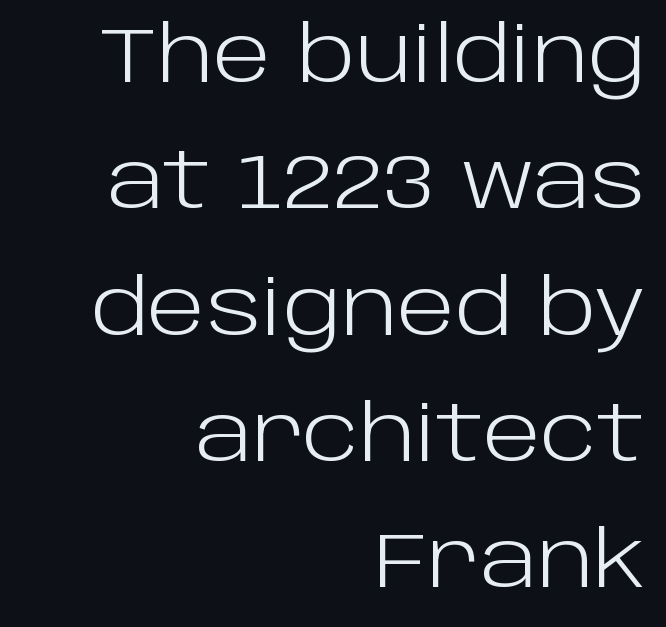
The image shows 77 px light sans-serif type, upright; set right-aligned, normal line spacing (1.64x), normal letter spacing, not underlined; low stroke contrast and a large x-height.
